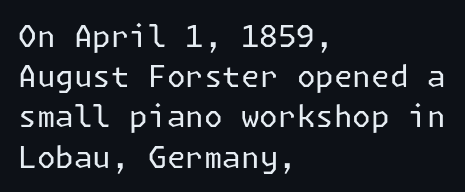
Stroke terminals: plain, sans-serif. The axis of the letterforms is exactly vertical. The specimen omits any rule beneath the text block's lines. The cut favours lightness, reaching ordinary text weight at its darkest. Does the leading feel generous? No, just average. Alignment: flush left.
